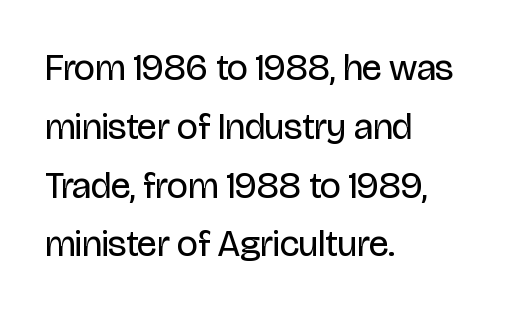
This sample has the flowing, uneven cadence of proportional lettering. Examine the stroke ends and you'll find no serifs. These glyphs show unthickened strokes, regular width or finer. Each row of text sits above clean, open space.
